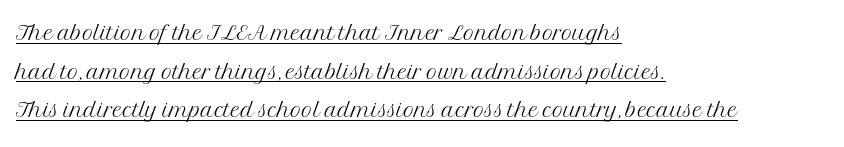
Q: Is the text bold? A: No.
Q: Is the text italic (slanted)? A: Yes.
Q: Is the typeface a serif or a sans-serif typeface? A: Serif.
Q: Is the text underlined? A: Yes.
Q: How is the paragraph aligned? A: Left-aligned.
Q: Is the spacing between letters normal or unusually wide? A: Normal.
Q: Is the spacing between lines tight, normal or loose? A: Normal.
Q: Width (condensed, normal, or wide)? A: Normal.
Q: Stroke contrast? A: Medium.
Q: x-height? A: Medium.
Q: Monospaced? A: No.
